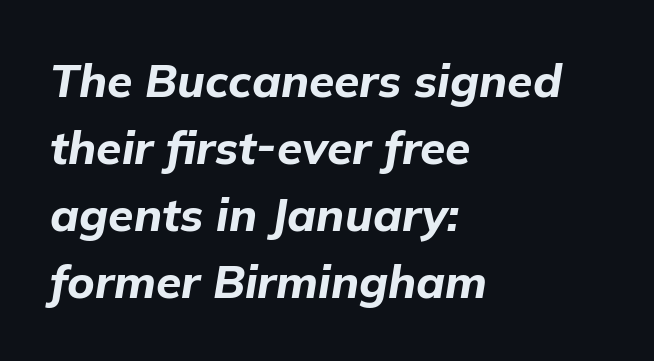
Q: Is the text bold? A: Yes.
Q: Is the text italic (slanted)? A: Yes, it leans right by about 9 degrees.
Q: Is the text underlined? A: No.
Q: How is the paragraph aligned? A: Left-aligned.
Q: Is the spacing between letters normal or unusually wide? A: Normal.
Q: Is the spacing between lines tight, normal or loose? A: Normal.
Q: Width (condensed, normal, or wide)? A: Normal.
Q: Stroke contrast? A: Low.
Q: x-height? A: Medium.
Q: Monospaced? A: No.
